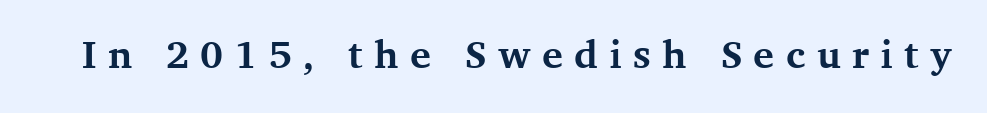
The axis of the letterforms is exactly vertical. The passage shown is typed in a proportional face where columns would drift. In terms of weight, the rendering is a true, heavy bold. Does the type have serifs? Yes, each stem ends in a small foot.
